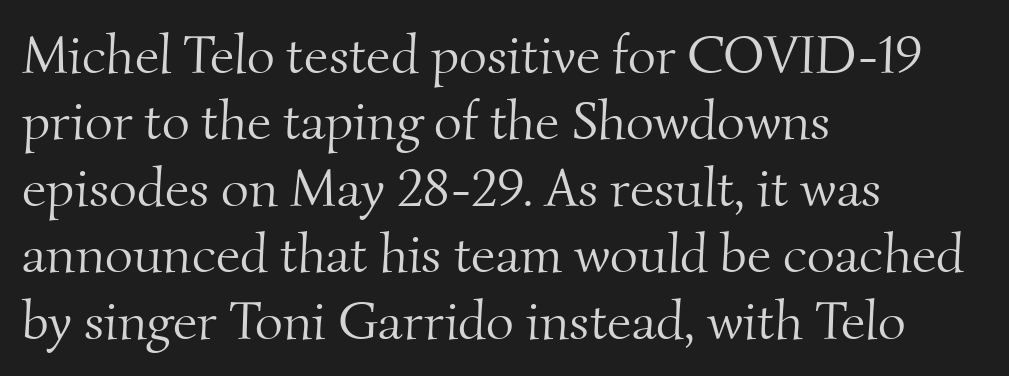
{"serif": "yes", "bold": "no", "weight": "light", "width": "normal", "stroke_contrast": "medium", "x_height": "small", "monospaced": "no", "underline": "no", "align": "left", "line_spacing_ratio": 1.23, "letter_spacing": "normal", "letter_spacing_em": 0.0, "glyph_px": 54}
